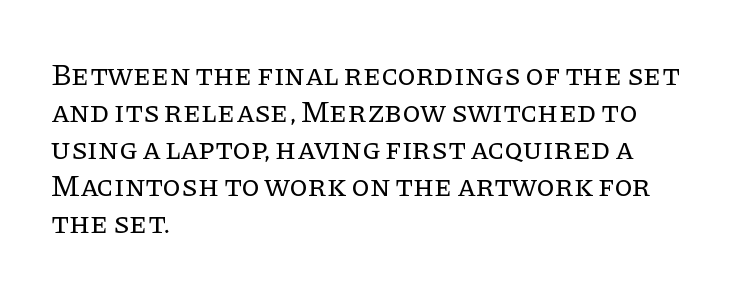
{"serif": "yes", "italic": "no", "bold": "no", "weight": "regular", "width": "normal", "stroke_contrast": "low", "x_height": "large", "monospaced": "no", "underline": "no", "align": "left", "line_spacing_ratio": 1.23, "letter_spacing": "normal", "letter_spacing_em": 0.0, "glyph_px": 30}
